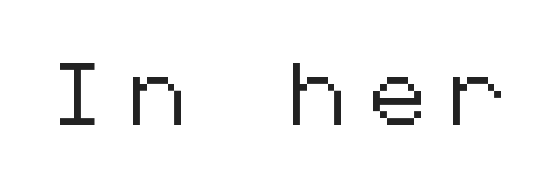
Between one letter and the next there's a generous, obvious gap. Beneath every word, the page is bare. Type style note: lacks serifs. This is the regular roman posture of the typeface.
